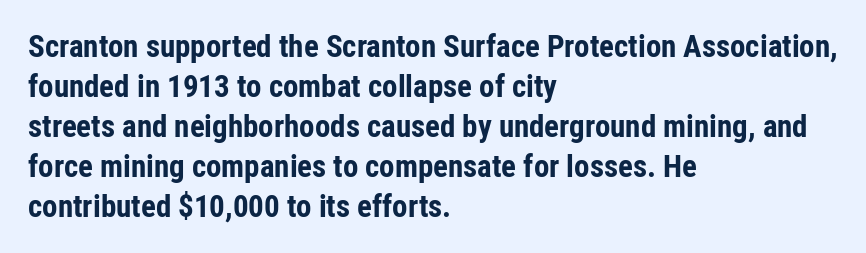
{"serif": "no", "italic": "no", "bold": "yes", "weight": "bold", "width": "condensed", "stroke_contrast": "low", "x_height": "medium", "monospaced": "no", "underline": "no", "align": "left", "line_spacing": "normal", "line_spacing_ratio": 1.29, "letter_spacing": "normal", "letter_spacing_em": 0.0, "glyph_px": 31}
